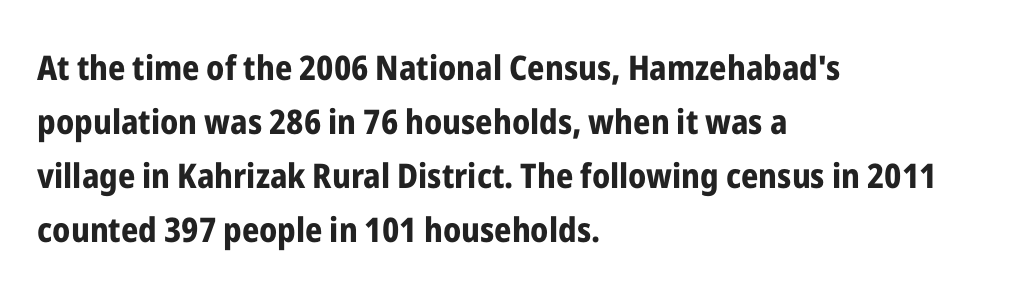
Short and long lines alike share a common starting point at left. Tall strokes in this sample are plumb rather than angled. Clear beneath every line of the passage. This rendering employs a face without finishing strokes, i.e., a sans-serif. Between one letter and the next there's only the usual sliver of space. Weight check: bold — yes, fully.
